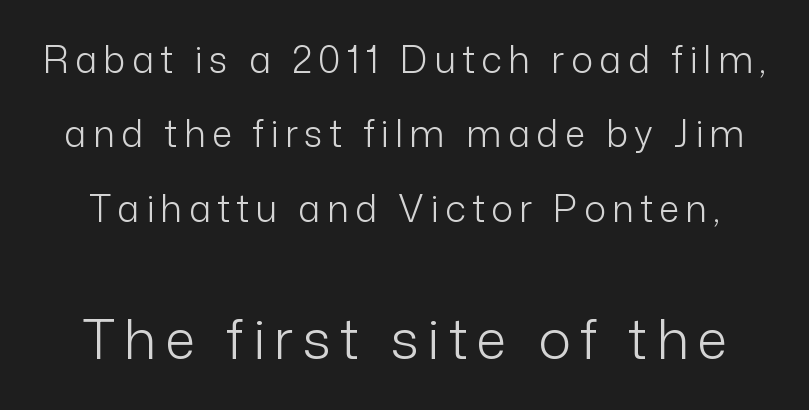
Q: Is the text bold? A: No.
Q: Is the text italic (slanted)? A: No, it is upright.
Q: Is the typeface a serif or a sans-serif typeface? A: Sans-serif.
Q: Is the text underlined? A: No.
Q: Is the spacing between lines tight, normal or loose? A: Loose.
Q: Which block of text is set in a larger size, the first (top) or the second (bottom)? A: The second (bottom) one.
Q: Width (condensed, normal, or wide)? A: Normal.
Q: Stroke contrast? A: Low.
Q: x-height? A: Medium.
Q: Monospaced? A: No.
